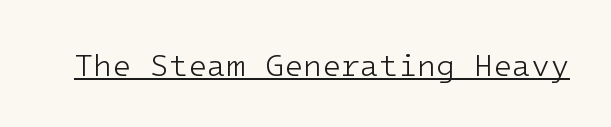
The image shows 31 px light sans-serif type, upright, monospaced; set normal letter spacing, underlined; low stroke contrast and a medium x-height.
